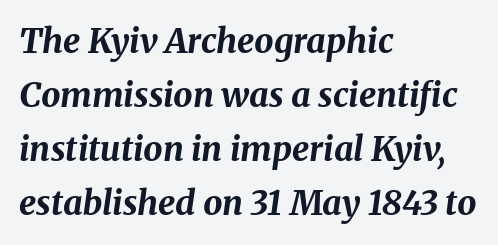
{"italic": "yes", "lean": "right", "slant_degrees": 8, "bold": "yes", "weight": "bold", "width": "normal", "stroke_contrast": "medium", "x_height": "medium", "monospaced": "no", "underline": "no", "align": "left", "line_spacing": "normal", "line_spacing_ratio": 1.59, "letter_spacing": "normal", "letter_spacing_em": 0.0, "glyph_px": 34}
